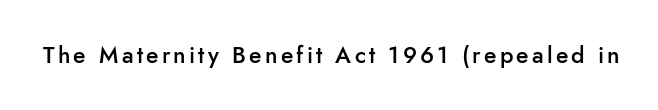
Q: Is the text bold? A: Semi-bold.
Q: Is the text italic (slanted)? A: No, it is upright.
Q: Is the text underlined? A: No.
